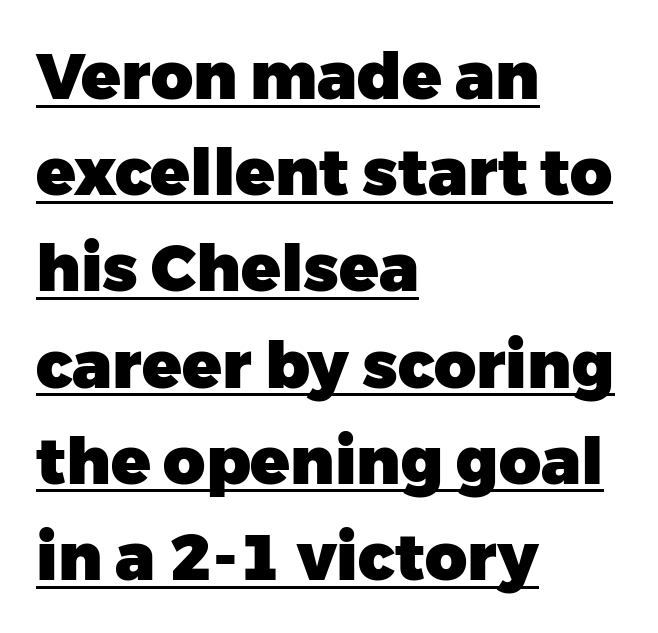
The image shows 65 px heavy sans-serif type, upright; set left-aligned, normal line spacing (1.48x), normal letter spacing, underlined; low stroke contrast and a medium x-height.
